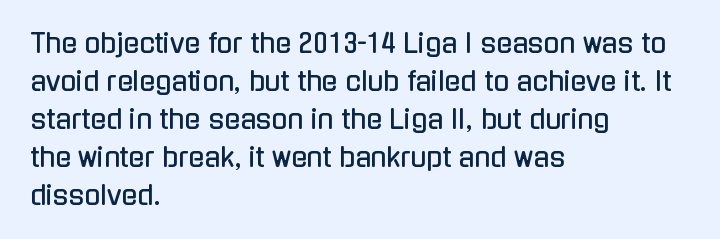
Vertical strokes here are truly vertical. Inter-character spacing is left at the font's built-in metrics. Beneath every word, the page is bare. The typesetter chose a ragged-right arrangement here. Quick note: interline space is typical.
